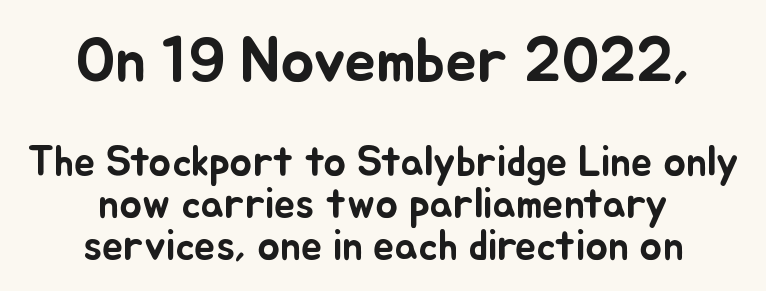
The image shows 63 px text type, upright; set centered, tight line spacing (1.0x), normal letter spacing, not underlined; the first (top) block is 1.5x larger; low stroke contrast and a small x-height.
